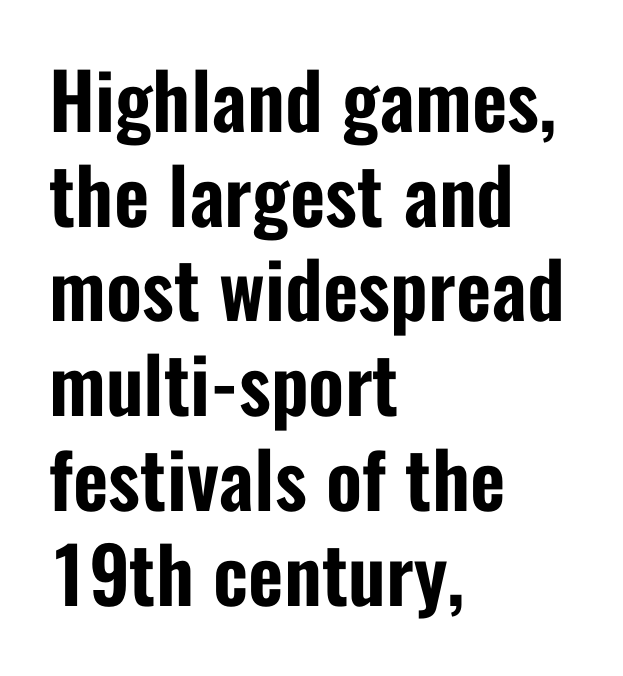
The face used here is proportionally spaced, like ordinary book or web type. Line beginnings align vertically; line endings do not. The letterforms sit shoulder to shoulder at normal distance. Are there feet on the stems? There aren't — it's a sans. A bare baseline throughout the passage.
